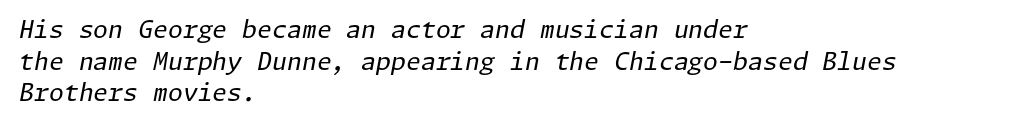
Q: Is the text bold? A: No.
Q: Is the text italic (slanted)? A: Yes, it leans right by about 11 degrees.
Q: Is the text underlined? A: No.
Q: How is the paragraph aligned? A: Left-aligned.
Q: Is the spacing between letters normal or unusually wide? A: Normal.
Q: Is the spacing between lines tight, normal or loose? A: Normal.
